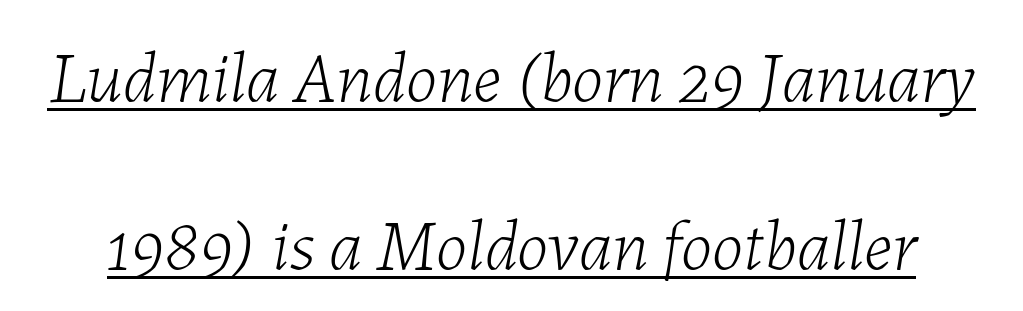
The image shows 72 px light type, italic (leaning right); set loose line spacing (2.33x), normal letter spacing, underlined; low stroke contrast and a medium x-height.
